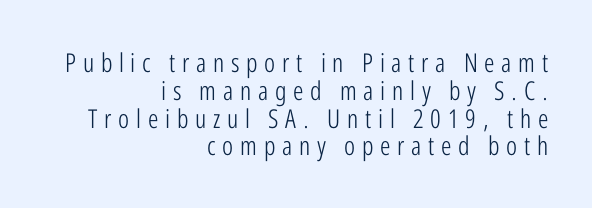
Baseline-to-baseline distance is barely more than the letter height. The specimen omits any rule beneath the text block's lines. The type sits square on the baseline with zero lean. The weight would be labelled regular, book, light, or lighter still. Does extra space separate the letters? Yes, quite a lot of it.
